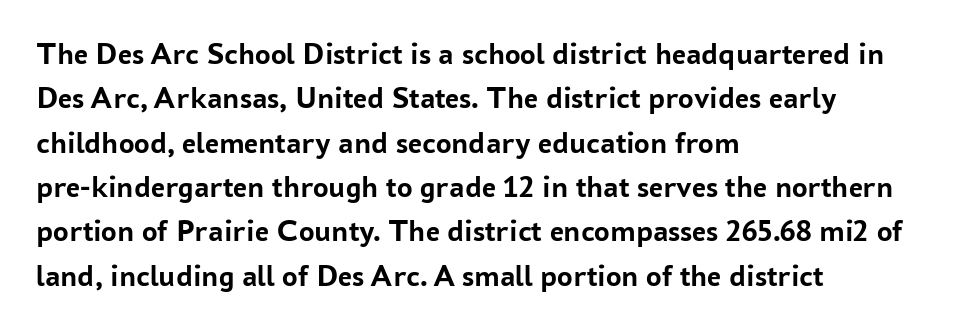
The image shows 31 px semibold sans-serif type, upright; set left-aligned, normal line spacing (1.43x), normal letter spacing, not underlined; low stroke contrast and a medium x-height.
